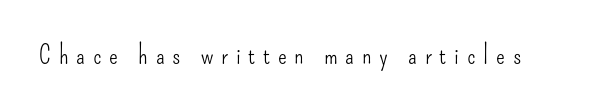
Q: Is the text bold? A: No.
Q: Is the text italic (slanted)? A: No, it is upright.
Q: Is the text underlined? A: No.
Q: Is the spacing between letters normal or unusually wide? A: Unusually wide.
